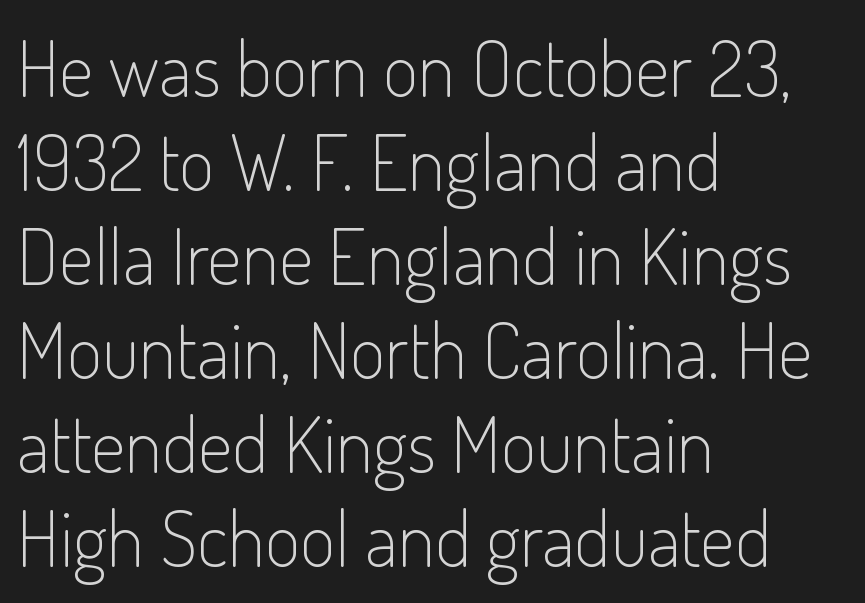
Q: Is the text bold? A: No.
Q: Is the text italic (slanted)? A: No, it is upright.
Q: Is the typeface a serif or a sans-serif typeface? A: Sans-serif.
Q: Is the text underlined? A: No.
Q: How is the paragraph aligned? A: Left-aligned.
Q: Is the spacing between letters normal or unusually wide? A: Normal.
Q: Width (condensed, normal, or wide)? A: Condensed.
Q: Stroke contrast? A: Low.
Q: x-height? A: Small.
Q: Monospaced? A: No.
